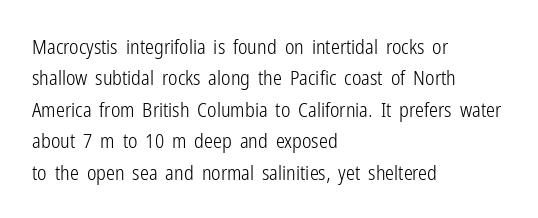
Line spacing here is normal. A typesetter would mark this as roman, not italic. The specimen omits any rule beneath the text block's lines. The rag falls on the right side of this text block. The characters are drawn with everyday or finer stroke widths.
